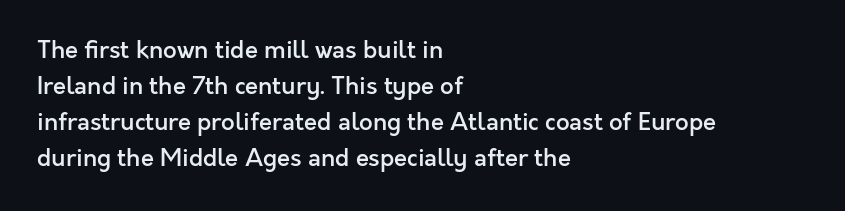
Q: Is the text bold? A: Semi-bold.
Q: Is the text italic (slanted)? A: No, it is upright.
Q: Is the text underlined? A: No.
Q: How is the paragraph aligned? A: Left-aligned.
Q: Is the spacing between letters normal or unusually wide? A: Normal.
Q: Is the spacing between lines tight, normal or loose? A: Normal.
